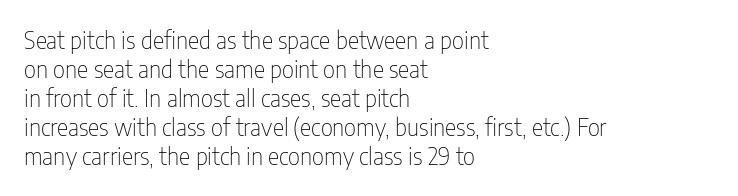
The image shows 24 px text type, upright; set left-aligned, line spacing 1.21x, normal letter spacing, not underlined.
